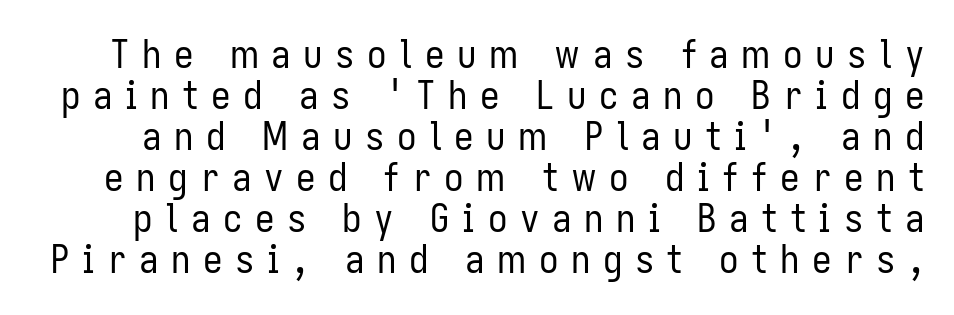
Q: Is the text bold? A: No.
Q: Is the text italic (slanted)? A: No, it is upright.
Q: Is the typeface a serif or a sans-serif typeface? A: Sans-serif.
Q: Is the text underlined? A: No.
Q: Is the spacing between letters normal or unusually wide? A: Unusually wide.
Q: Is the spacing between lines tight, normal or loose? A: Tight.
Q: Width (condensed, normal, or wide)? A: Condensed.
Q: Stroke contrast? A: Low.
Q: x-height? A: Medium.
Q: Monospaced? A: No.
